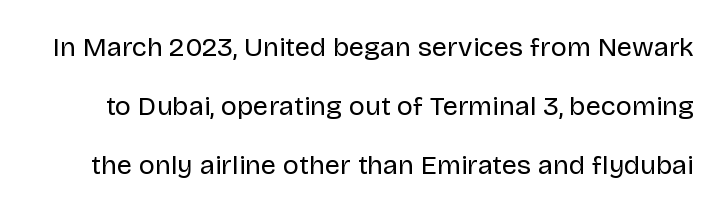
Q: Is the text bold? A: No.
Q: Is the text italic (slanted)? A: No, it is upright.
Q: Is the text underlined? A: No.
Q: Is the spacing between letters normal or unusually wide? A: Normal.
Q: Is the spacing between lines tight, normal or loose? A: Loose.
